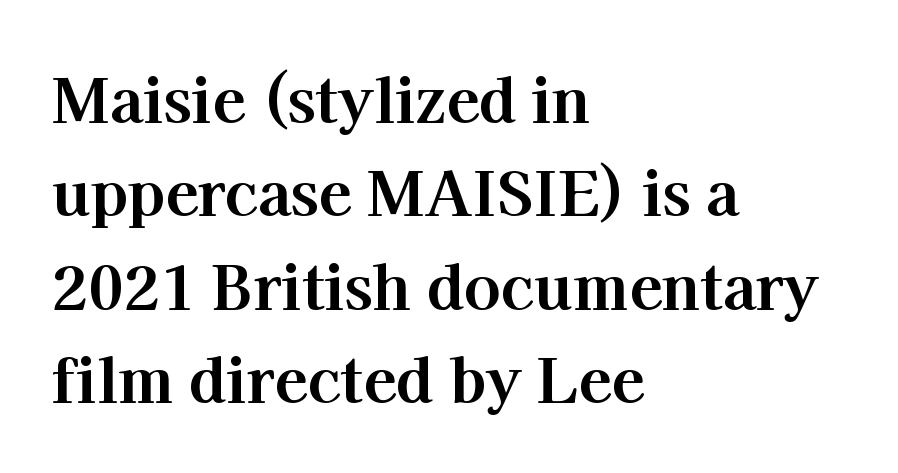
No extra tracking has been applied to these lines. Typographically, this falls in the serif category. In terms of posture, this sample is upright. How would I describe the line gaps? Plain and ordinary. Is this a fixed-width face? No — the glyphs have proportional, varying widths.
